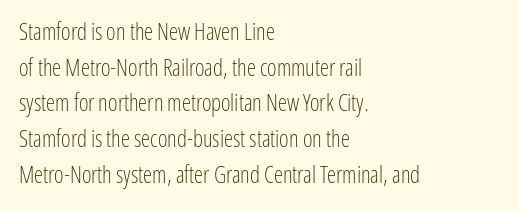
Q: Is the text bold? A: No.
Q: Is the text italic (slanted)? A: No, it is upright.
Q: Is the text underlined? A: No.
Q: How is the paragraph aligned? A: Left-aligned.
Q: Is the spacing between letters normal or unusually wide? A: Normal.
Q: Is the spacing between lines tight, normal or loose? A: Normal.
